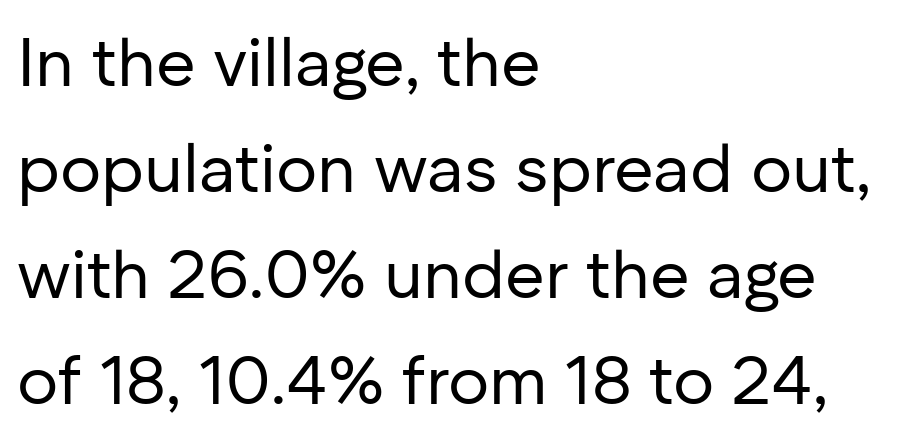
Q: Is the text bold? A: No.
Q: Is the text italic (slanted)? A: No, it is upright.
Q: Is the typeface a serif or a sans-serif typeface? A: Sans-serif.
Q: Is the text underlined? A: No.
Q: How is the paragraph aligned? A: Left-aligned.
Q: Is the spacing between letters normal or unusually wide? A: Normal.
Q: Is the spacing between lines tight, normal or loose? A: Normal.
Q: Width (condensed, normal, or wide)? A: Normal.
Q: Stroke contrast? A: Low.
Q: x-height? A: Medium.
Q: Monospaced? A: No.
